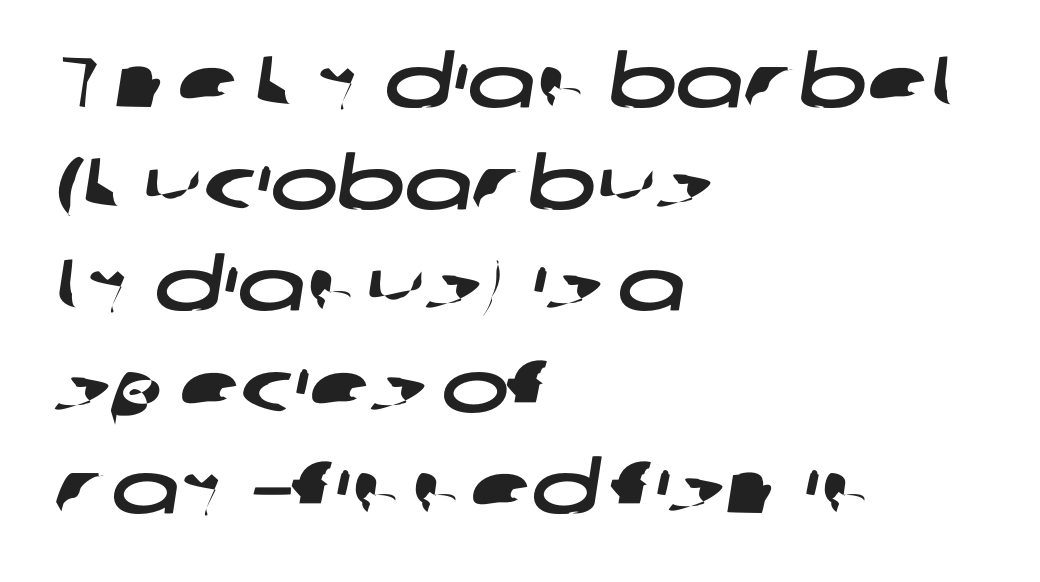
{"serif": "no", "width": "wide", "stroke_contrast": "low", "x_height": "medium", "monospaced": "no", "underline": "no", "align": "left", "line_spacing": "normal", "line_spacing_ratio": 1.41, "letter_spacing": "normal", "letter_spacing_em": 0.0, "glyph_px": 72}
